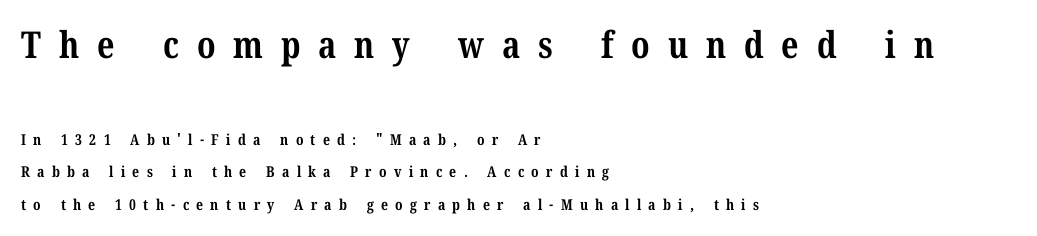
{"serif": "yes", "italic": "no", "bold": "yes", "weight": "bold", "width": "normal", "stroke_contrast": "medium", "x_height": "medium", "monospaced": "no", "underline": "no", "align": "left", "line_spacing": "loose", "line_spacing_ratio": 2.15, "letter_spacing": "wide", "letter_spacing_em": 0.48, "larger_block": "first", "size_ratio": 2.47, "glyph_px": 37}
